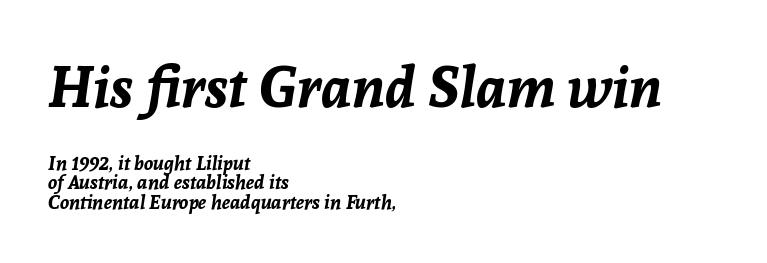
The image shows 56 px bold type, italic (leaning right); set left-aligned, tight line spacing (1.02x), normal letter spacing, not underlined; the first (top) block is 2.95x larger; low stroke contrast and a medium x-height.
